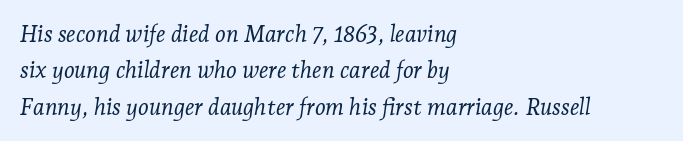
{"italic": "yes", "lean": "right", "slant_degrees": 7, "bold": "no", "underline": "no", "align": "left", "line_spacing": "normal", "line_spacing_ratio": 1.58, "letter_spacing": "normal", "letter_spacing_em": 0.0, "glyph_px": 23}
